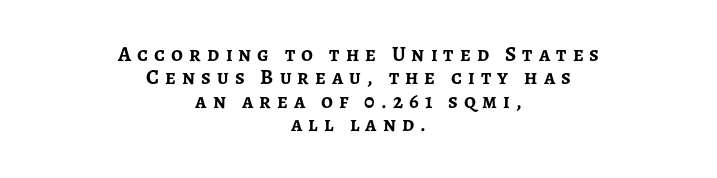
The passage shown stacks its lines with hardly any gap. Summary of weight: heavy, a full bold. Rendered with straight, roman letterforms. The area under the type is left untouched. The passage shown has open, widely tracked lettering throughout.
